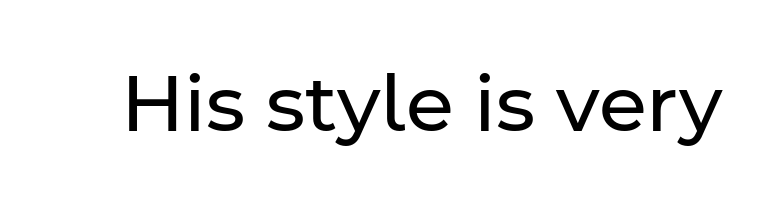
The image shows 78 px regular-weight sans-serif type, upright; set normal letter spacing, not underlined; low stroke contrast and a medium x-height.
